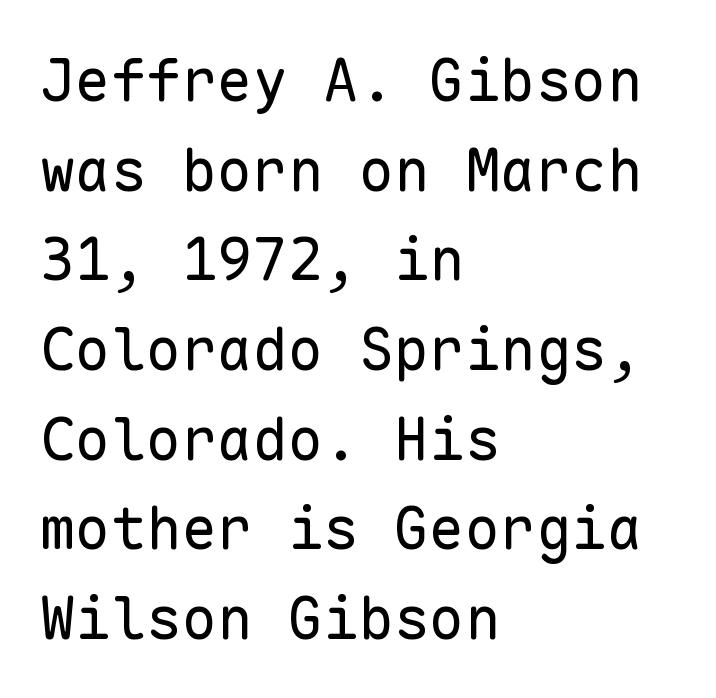
The image shows 59 px regular-weight sans-serif type, upright, monospaced; set left-aligned, normal line spacing (1.52x), normal letter spacing, not underlined; low stroke contrast and a medium x-height.
